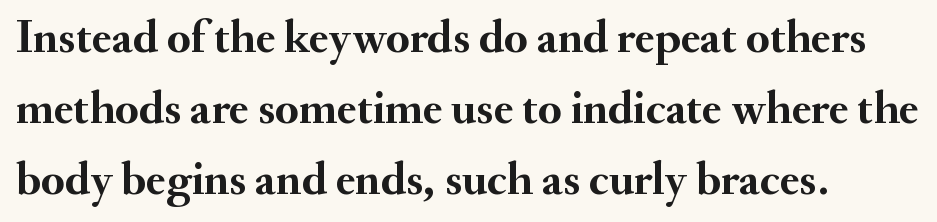
Heft: maximum for text — a bold. The typesetter chose a ragged-right arrangement here. Each letter keeps its own natural width here, so spacing adapts to shape. What stands out about the letter spacing? Nothing — it is the standard amount. Check the space under the baseline: it is left empty. Yep, those are serifs on the letters.
